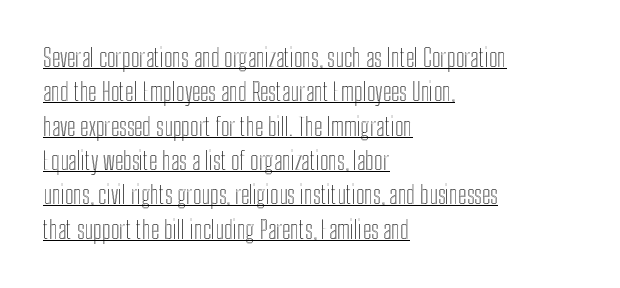
Upright lettering throughout. This rendering leaves character spacing at its baseline value. The vertical gap from one line to the next is medium. The paragraph has a hard left edge and a soft right edge. In designer terms, the underline attribute is active on this setting.
